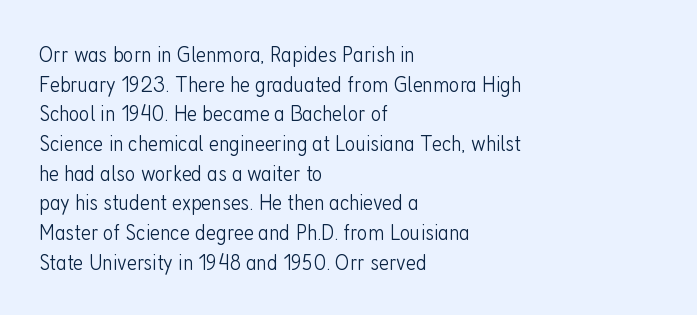
The lines sit at an ordinary, default distance from one another. The rag falls on the right side of this text block. The characters are drawn with everyday or finer stroke widths. Descender tails drop into unmarked territory.
